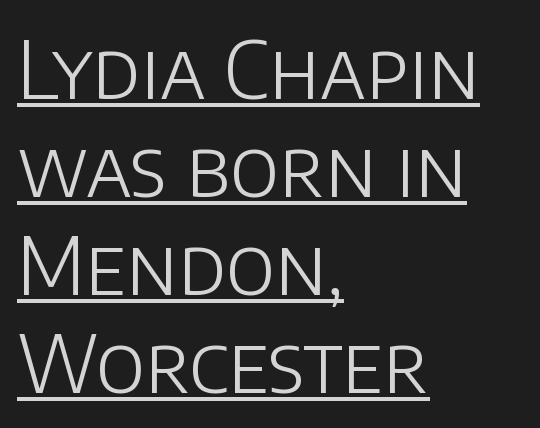
The specimen includes a rule beneath the text block's lines. Think standard paragraph weight, or any step lighter than that. Think of a printed novel: that variable character pitch is what you see here. Each word holds together tightly as a unit, with standard inter-letter gaps. Unlike italic type, these characters show no tilt at all.
